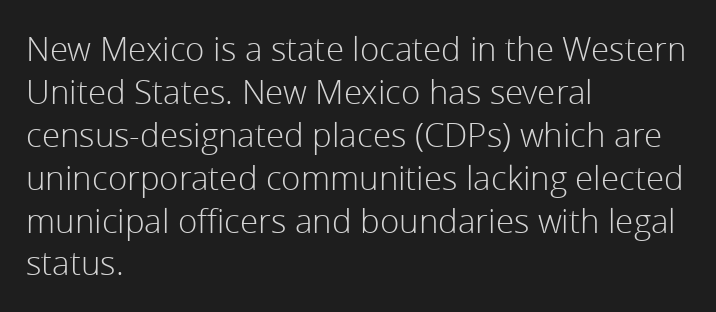
{"serif": "no", "italic": "no", "bold": "no", "weight": "light", "width": "normal", "stroke_contrast": "low", "x_height": "medium", "monospaced": "no", "underline": "no", "align": "left", "line_spacing": "normal", "line_spacing_ratio": 1.3, "letter_spacing": "normal", "letter_spacing_em": 0.0, "glyph_px": 33}
